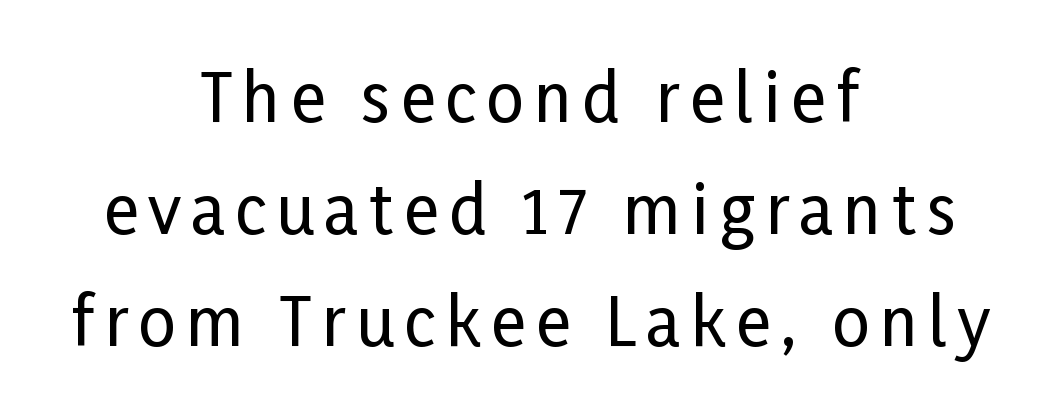
Q: Is the text italic (slanted)? A: No, it is upright.
Q: Is the typeface a serif or a sans-serif typeface? A: Sans-serif.
Q: Is the text underlined? A: No.
Q: How is the paragraph aligned? A: Centered.
Q: Is the spacing between lines tight, normal or loose? A: Normal.
Q: Width (condensed, normal, or wide)? A: Condensed.
Q: Stroke contrast? A: Low.
Q: x-height? A: Medium.
Q: Monospaced? A: No.
